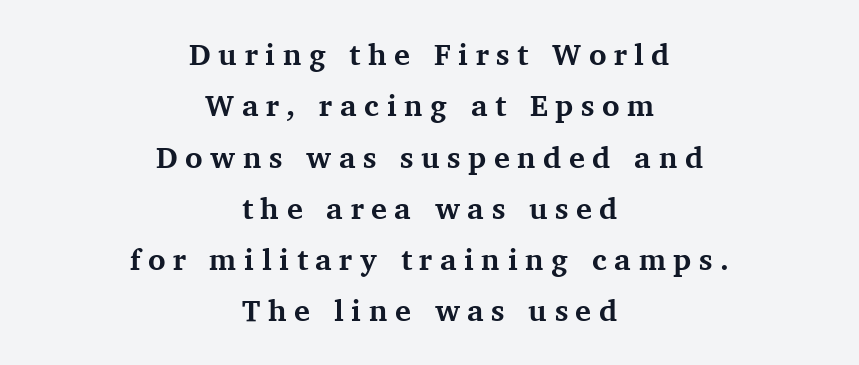
Q: Is the text bold? A: Yes.
Q: Is the text italic (slanted)? A: No, it is upright.
Q: Is the typeface a serif or a sans-serif typeface? A: Serif.
Q: Is the text underlined? A: No.
Q: How is the paragraph aligned? A: Centered.
Q: Is the spacing between letters normal or unusually wide? A: Unusually wide.
Q: Width (condensed, normal, or wide)? A: Normal.
Q: Stroke contrast? A: Medium.
Q: x-height? A: Medium.
Q: Monospaced? A: No.
